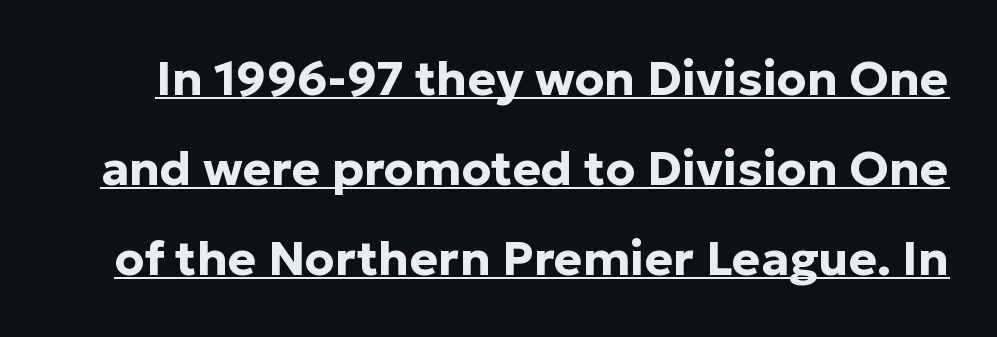
Q: Is the text bold? A: Yes.
Q: Is the text italic (slanted)? A: No, it is upright.
Q: Is the typeface a serif or a sans-serif typeface? A: Sans-serif.
Q: Is the text underlined? A: Yes.
Q: Is the spacing between letters normal or unusually wide? A: Normal.
Q: Width (condensed, normal, or wide)? A: Normal.
Q: Stroke contrast? A: Low.
Q: x-height? A: Medium.
Q: Monospaced? A: No.
